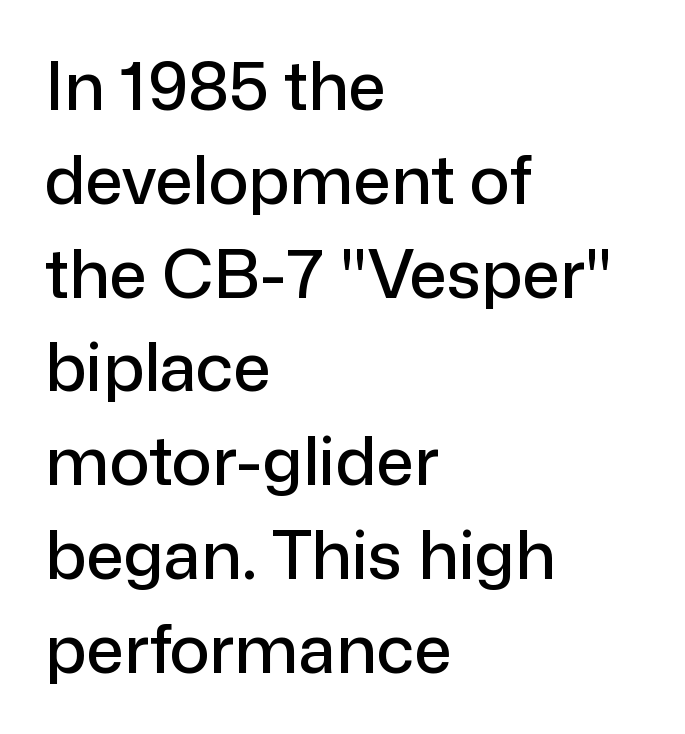
{"serif": "no", "italic": "no", "width": "normal", "stroke_contrast": "low", "x_height": "medium", "monospaced": "no", "underline": "no", "align": "left", "line_spacing": "normal", "line_spacing_ratio": 1.4, "letter_spacing": "normal", "letter_spacing_em": 0.0, "glyph_px": 67}
